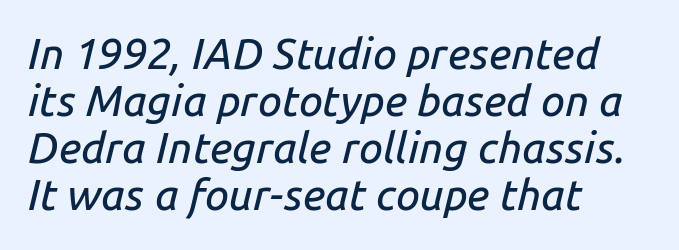
Q: Is the text italic (slanted)? A: Yes, it leans right by about 14 degrees.
Q: Is the text underlined? A: No.
Q: How is the paragraph aligned? A: Left-aligned.
Q: Is the spacing between letters normal or unusually wide? A: Normal.
Q: Is the spacing between lines tight, normal or loose? A: Tight.
Q: Width (condensed, normal, or wide)? A: Normal.
Q: Stroke contrast? A: Low.
Q: x-height? A: Medium.
Q: Monospaced? A: No.
